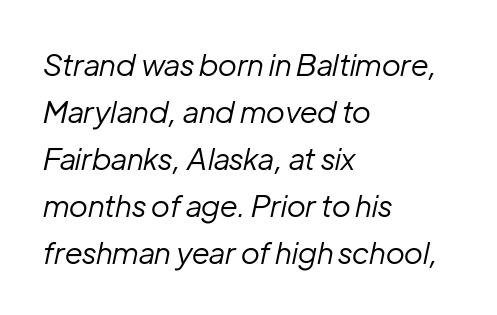
{"italic": "yes", "lean": "right", "slant_degrees": 12, "bold": "no", "weight": "regular", "width": "normal", "stroke_contrast": "low", "x_height": "medium", "monospaced": "no", "underline": "no", "align": "left", "line_spacing": "normal", "line_spacing_ratio": 1.57, "letter_spacing": "normal", "letter_spacing_em": 0.0, "glyph_px": 30}
